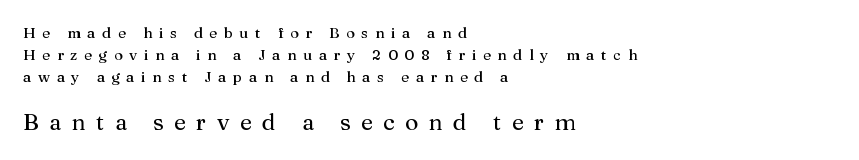
{"italic": "no", "underline": "no", "align": "left", "line_spacing": "normal", "line_spacing_ratio": 1.46, "letter_spacing": "wide", "letter_spacing_em": 0.45, "larger_block": "second", "size_ratio": 1.53, "glyph_px": 23}
